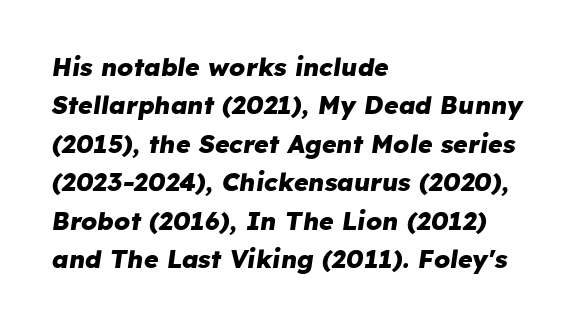
Nobody drew a line under any word here. The glyphs have the mass of a bold cut. The paragraph shown leans on its left margin. Each new line begins a customary step beneath the previous one. Tracking value appears to be zero — textbook default spacing. It's the slanting kind of type.
